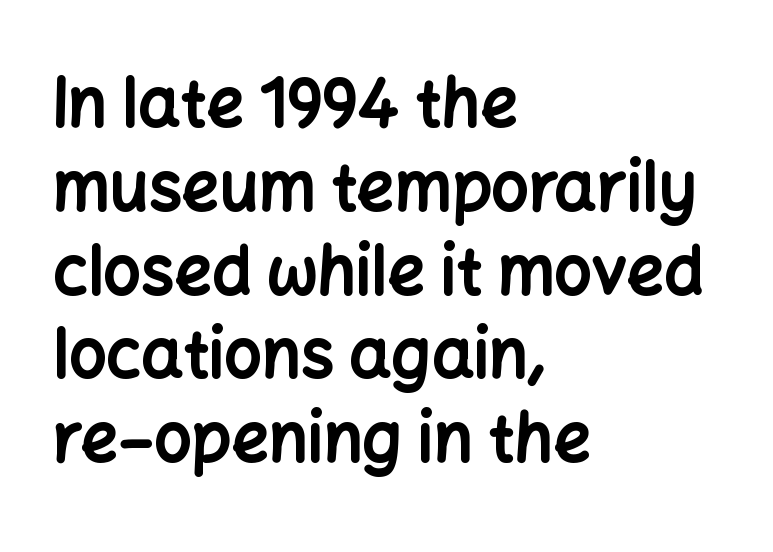
The image shows 66 px bold sans-serif type, upright; set left-aligned, normal line spacing (1.27x), normal letter spacing, not underlined; low stroke contrast and a medium x-height.
